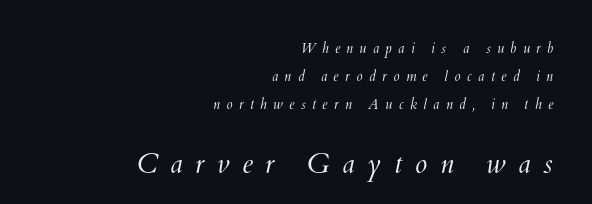
Look at the tracking — it's clearly loosened, letters drifting apart. Does the copy run flush right? Yes — the right margin is perfectly even. Between these two stacked blocks, the lower one wins on size. A typesetter would call this leading open, well beyond the default.
